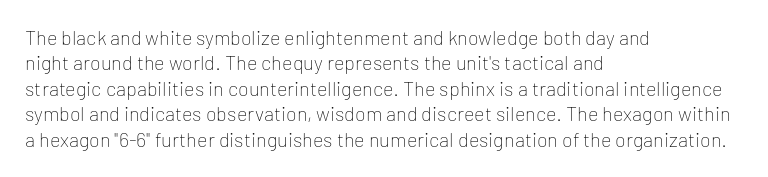
Q: Is the text bold? A: No.
Q: Is the text italic (slanted)? A: No, it is upright.
Q: Is the text underlined? A: No.
Q: How is the paragraph aligned? A: Left-aligned.
Q: Is the spacing between letters normal or unusually wide? A: Normal.
Q: Is the spacing between lines tight, normal or loose? A: Normal.
